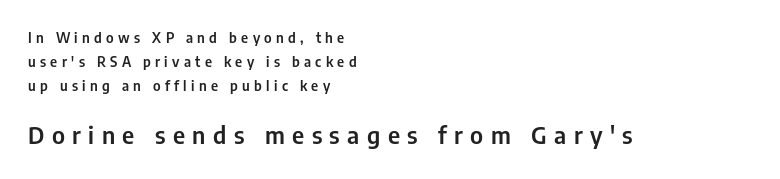
{"italic": "no", "underline": "no", "align": "left", "line_spacing_ratio": 1.72, "letter_spacing": "wide", "letter_spacing_em": 0.31, "larger_block": "second", "size_ratio": 1.71, "glyph_px": 24}
